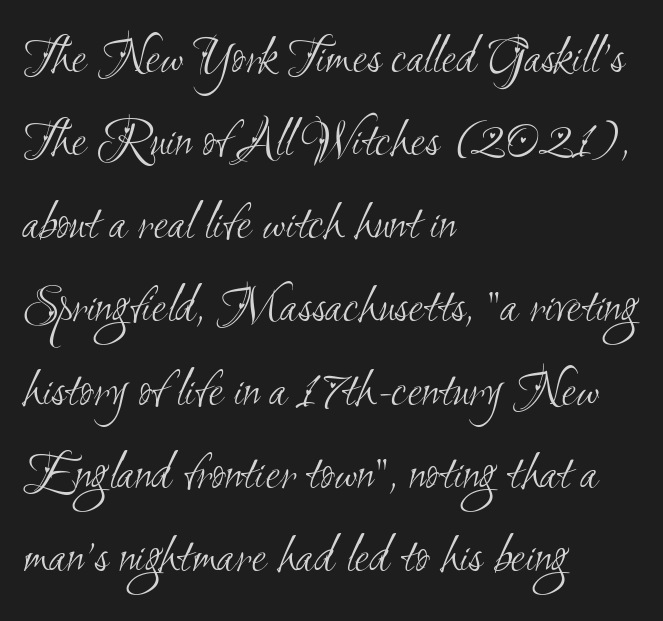
Q: Is the text bold? A: No.
Q: Is the typeface a serif or a sans-serif typeface? A: Sans-serif.
Q: Is the text underlined? A: No.
Q: How is the paragraph aligned? A: Left-aligned.
Q: Is the spacing between letters normal or unusually wide? A: Normal.
Q: Is the spacing between lines tight, normal or loose? A: Normal.
Q: Width (condensed, normal, or wide)? A: Condensed.
Q: Stroke contrast? A: Medium.
Q: x-height? A: Small.
Q: Monospaced? A: No.
